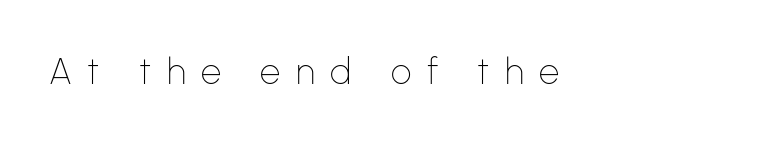
The image shows 36 px thin sans-serif type, upright; set unusually wide letter spacing (+0.43 em), not underlined; low stroke contrast and a medium x-height.
